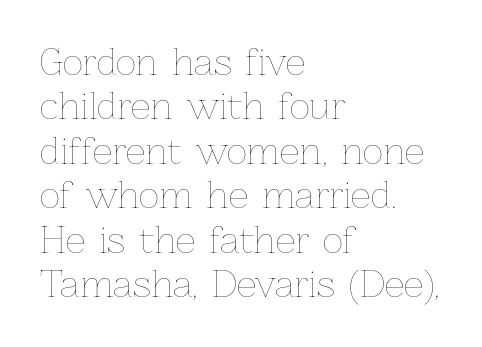
The designer left line spacing at the default. Does the lettering tilt? It doesn't — this is upright. The strokes carry an ordinary text weight at most. These lines are rendered in a variable-pitch font. Alignment: flush left.
